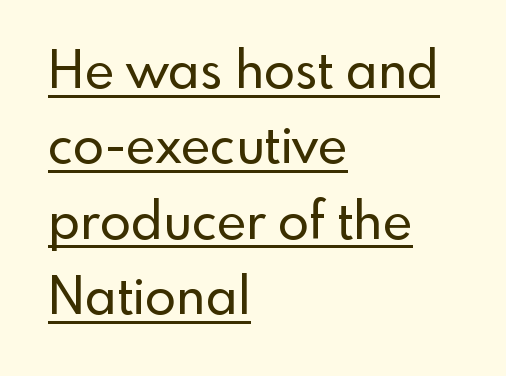
Q: Is the text italic (slanted)? A: No, it is upright.
Q: Is the typeface a serif or a sans-serif typeface? A: Sans-serif.
Q: Is the text underlined? A: Yes.
Q: How is the paragraph aligned? A: Left-aligned.
Q: Is the spacing between letters normal or unusually wide? A: Normal.
Q: Is the spacing between lines tight, normal or loose? A: Normal.
Q: Width (condensed, normal, or wide)? A: Normal.
Q: x-height? A: Small.
Q: Monospaced? A: No.
